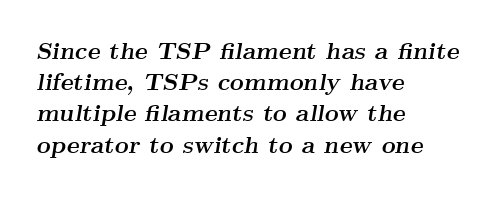
The image shows 24 px bold type, italic (leaning right); set left-aligned, normal line spacing (1.3x), normal letter spacing, not underlined.
